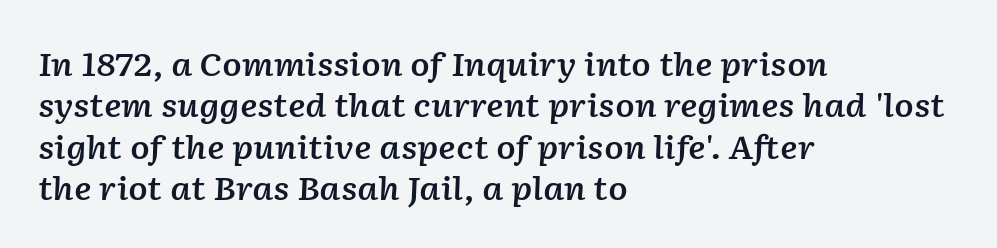
Q: Is the text bold? A: Semi-bold.
Q: Is the text italic (slanted)? A: Yes, it leans right by about 2 degrees.
Q: Is the text underlined? A: No.
Q: How is the paragraph aligned? A: Left-aligned.
Q: Is the spacing between letters normal or unusually wide? A: Normal.
Q: Is the spacing between lines tight, normal or loose? A: Normal.
Q: Width (condensed, normal, or wide)? A: Normal.
Q: Stroke contrast? A: Low.
Q: x-height? A: Medium.
Q: Monospaced? A: No.
